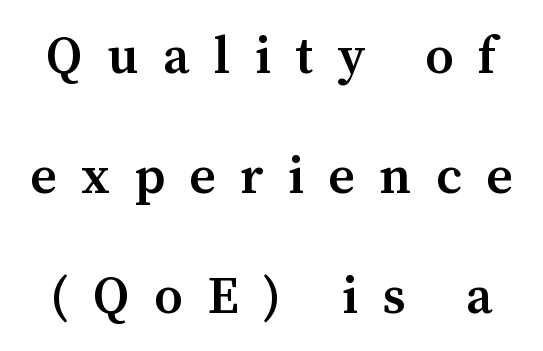
These lines are rendered in a variable-pitch font. The passage shown is typeset with a serif family. Leading is clearly above the norm, producing a sparse column. Type without underlining. Typesetter's note: demi weight, one step under bold.
